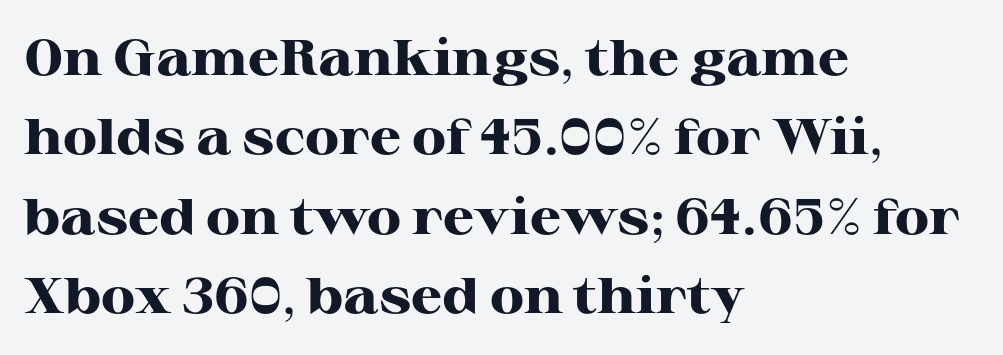
Q: Is the text bold? A: Yes.
Q: Is the text italic (slanted)? A: No, it is upright.
Q: Is the typeface a serif or a sans-serif typeface? A: Serif.
Q: Is the text underlined? A: No.
Q: How is the paragraph aligned? A: Left-aligned.
Q: Is the spacing between letters normal or unusually wide? A: Normal.
Q: Is the spacing between lines tight, normal or loose? A: Normal.
Q: Width (condensed, normal, or wide)? A: Wide.
Q: Stroke contrast? A: High.
Q: x-height? A: Medium.
Q: Monospaced? A: No.
